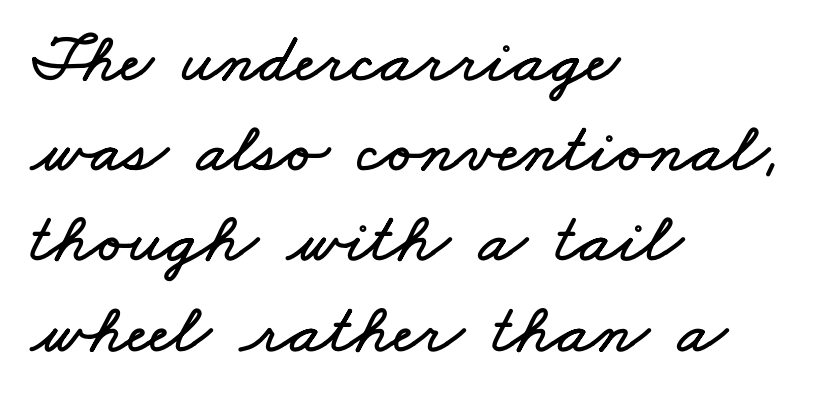
What's the leading like? Ordinary, nothing unusual. The strip under each line holds only bare page. Alignment: flush left. Character widths vary here, with narrow letters taking less room than wide ones. The horizontal fit of the characters is conventional and even.
